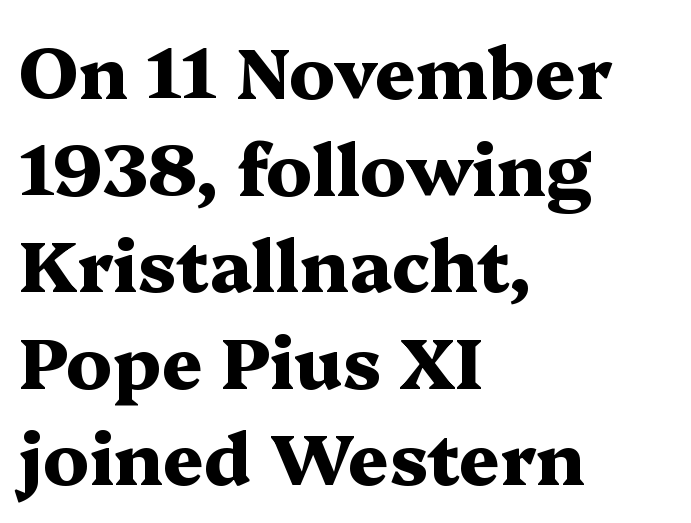
Q: Is the text bold? A: Yes.
Q: Is the text italic (slanted)? A: No, it is upright.
Q: Is the typeface a serif or a sans-serif typeface? A: Serif.
Q: Is the text underlined? A: No.
Q: How is the paragraph aligned? A: Left-aligned.
Q: Is the spacing between letters normal or unusually wide? A: Normal.
Q: Is the spacing between lines tight, normal or loose? A: Normal.
Q: Width (condensed, normal, or wide)? A: Wide.
Q: Stroke contrast? A: Medium.
Q: x-height? A: Medium.
Q: Monospaced? A: No.
